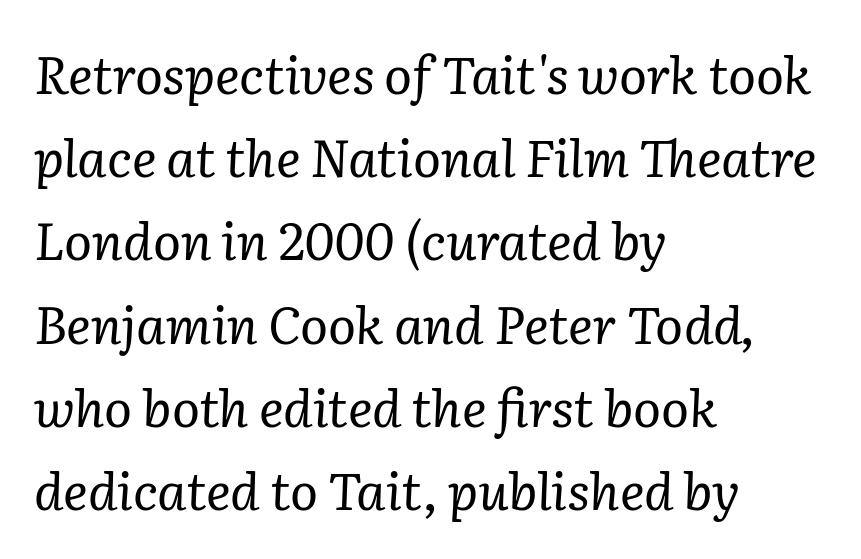
Each letter keeps its own natural width here, so spacing adapts to shape. Decoration check: the copy has no underline. Alignment: flush left. Is the letter spacing exaggerated? No — it looks like the ordinary default. Unbolded letterforms with no extra heft. The passage shown stacks its lines at a standard gap.
